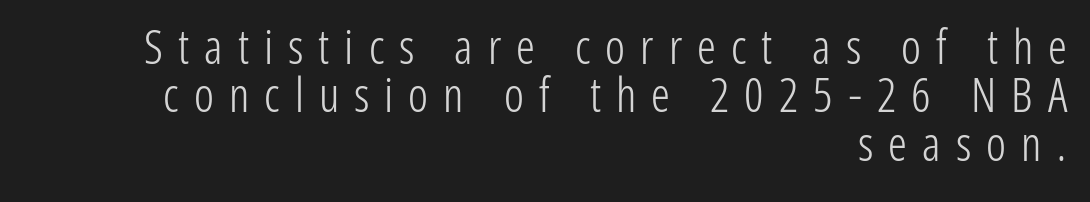
Q: Is the text bold? A: No.
Q: Is the text italic (slanted)? A: No, it is upright.
Q: Is the typeface a serif or a sans-serif typeface? A: Sans-serif.
Q: Is the text underlined? A: No.
Q: How is the paragraph aligned? A: Right-aligned.
Q: Is the spacing between letters normal or unusually wide? A: Unusually wide.
Q: Is the spacing between lines tight, normal or loose? A: Tight.
Q: Width (condensed, normal, or wide)? A: Condensed.
Q: Stroke contrast? A: Low.
Q: x-height? A: Medium.
Q: Monospaced? A: No.
